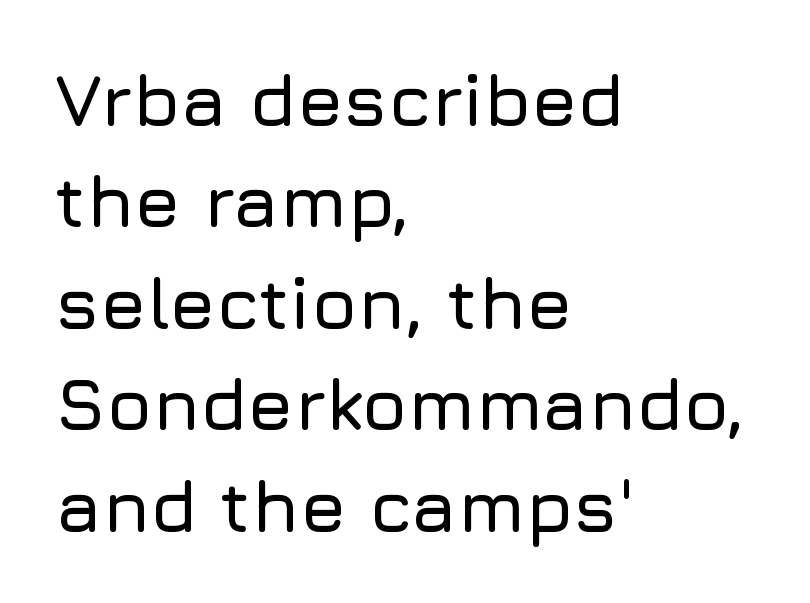
{"serif": "no", "italic": "no", "width": "normal", "stroke_contrast": "low", "x_height": "medium", "monospaced": "no", "underline": "no", "align": "left", "line_spacing": "normal", "line_spacing_ratio": 1.39, "letter_spacing": "normal", "letter_spacing_em": 0.0, "glyph_px": 73}
